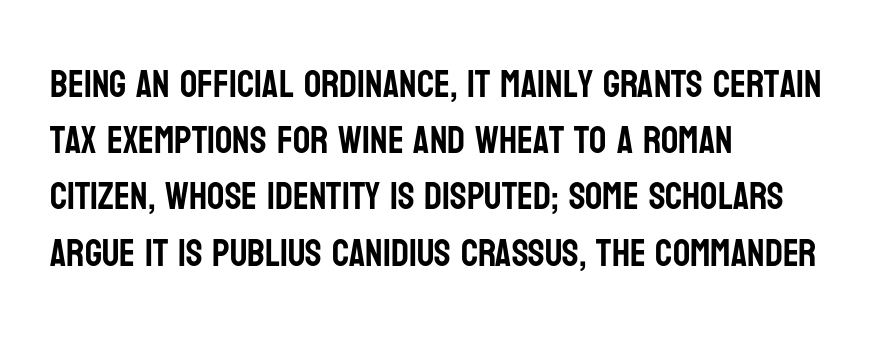
{"serif": "no", "italic": "no", "width": "condensed", "stroke_contrast": "low", "x_height": "large", "monospaced": "no", "underline": "no", "align": "left", "line_spacing": "normal", "line_spacing_ratio": 1.48, "letter_spacing": "normal", "letter_spacing_em": 0.0, "glyph_px": 38}
